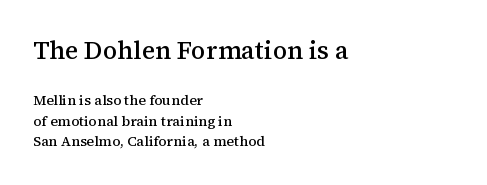
Typesetter's note: demi weight, one step under bold. Each row of text sits above clean, open space. Regarding leading, the lines here are spaced in the standard way. The rendering keeps characters at their native spacing. Typesetter's note — upper block bumped up in size, lower block left smaller. Upright lettering throughout.
